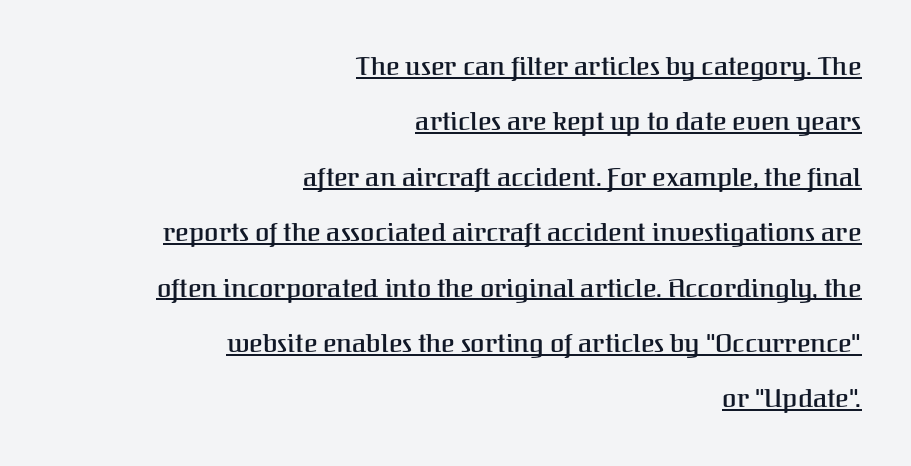
{"italic": "no", "underline": "yes", "align": "right", "line_spacing": "loose", "line_spacing_ratio": 2.13, "letter_spacing": "normal", "letter_spacing_em": 0.0, "glyph_px": 26}
